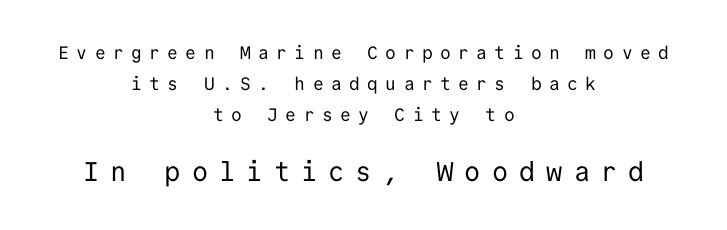
The image shows 27 px text type, upright; set centered, line spacing 1.72x, unusually wide letter spacing (+0.41 em), not underlined; the second (bottom) block is 1.5x larger.
